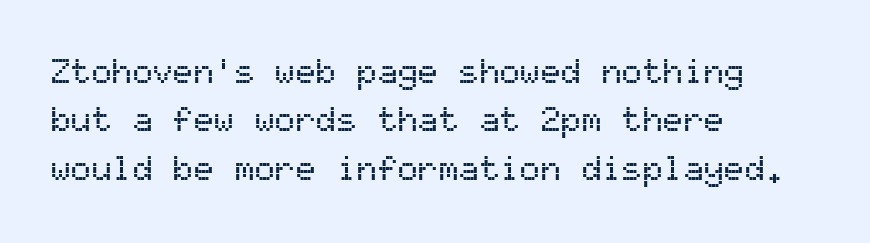
{"serif": "no", "italic": "no", "width": "normal", "stroke_contrast": "medium", "x_height": "medium", "monospaced": "yes", "underline": "no", "align": "left", "line_spacing": "normal", "line_spacing_ratio": 1.42, "letter_spacing": "normal", "letter_spacing_em": 0.0, "glyph_px": 34}
